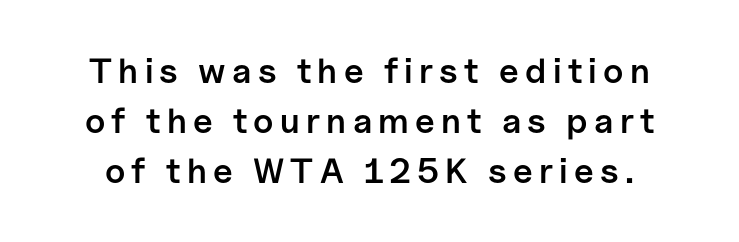
Q: Is the text bold? A: Semi-bold.
Q: Is the text italic (slanted)? A: No, it is upright.
Q: Is the typeface a serif or a sans-serif typeface? A: Sans-serif.
Q: Is the text underlined? A: No.
Q: Is the spacing between lines tight, normal or loose? A: Normal.
Q: Width (condensed, normal, or wide)? A: Normal.
Q: Stroke contrast? A: Low.
Q: x-height? A: Medium.
Q: Monospaced? A: No.
